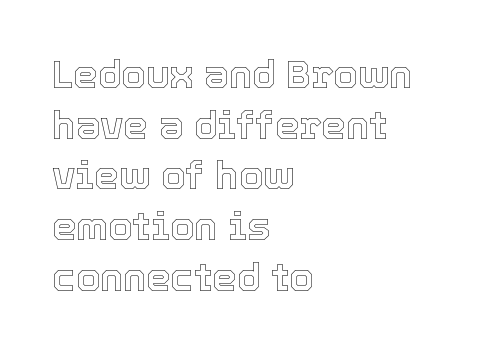
How would I describe the line gaps? Plain and ordinary. What stands out about the letter spacing? Nothing — it is the standard amount. Only glyphs here, with clear space below each row. Italic? Not at all — the glyphs are vertical. Horizontally, the lines are justified to the leading edge only.
